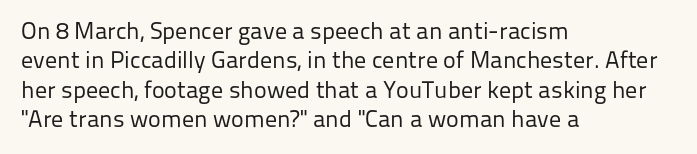
Notice how the stems are strictly vertical — no italics here. Standard letterfit; no display-style spreading of the glyphs. The space beneath each line is pristine and unruled. Counters stay open thanks to moderate or lighter strokes. A classic flush-left, rag-right setting is used for this passage.
